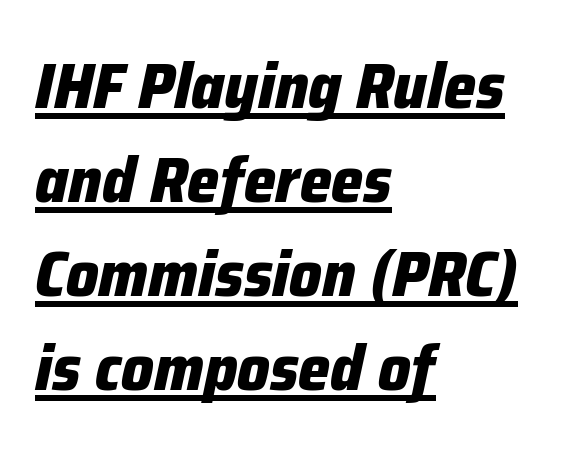
Is the type bold? Yes — the strokes are clearly thick and heavy. Rows of type keep a routine distance in the vertical direction. A typesetter would call this proportional, since set widths differ per character. Here the glyphs are tracked normally, forming tight word shapes. Line starts are locked; line ends wander.
